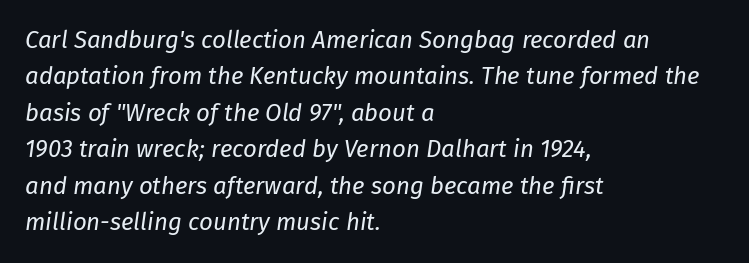
{"italic": "yes", "lean": "right", "slant_degrees": 8, "bold": "no", "underline": "no", "align": "left", "line_spacing": "normal", "line_spacing_ratio": 1.52, "letter_spacing": "normal", "letter_spacing_em": 0.0, "glyph_px": 24}
